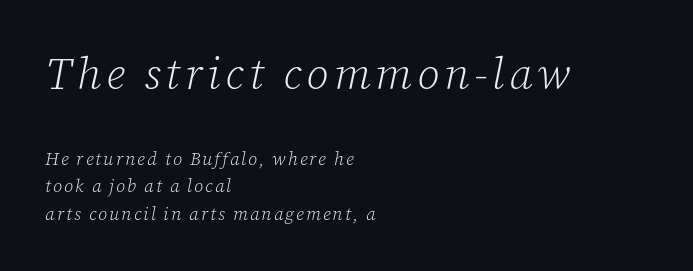
Q: Is the text bold? A: No.
Q: Is the text italic (slanted)? A: Yes, it leans right by about 12 degrees.
Q: Is the typeface a serif or a sans-serif typeface? A: Serif.
Q: Is the text underlined? A: No.
Q: How is the paragraph aligned? A: Left-aligned.
Q: Is the spacing between lines tight, normal or loose? A: Normal.
Q: Which block of text is set in a larger size, the first (top) or the second (bottom)? A: The first (top) one.
Q: Width (condensed, normal, or wide)? A: Normal.
Q: Stroke contrast? A: Low.
Q: x-height? A: Medium.
Q: Monospaced? A: No.
